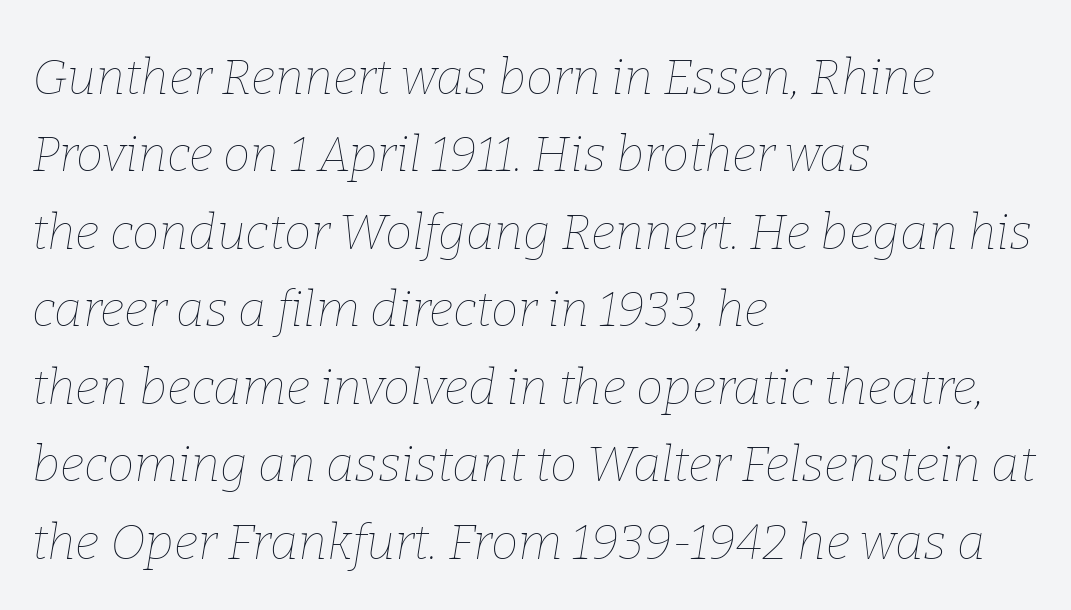
The characters are drawn with everyday or finer stroke widths. The face used here is proportionally spaced, like ordinary book or web type. Any mark beneath the type? The region is blank. Caption: multi-line text, flush left, ragged right. A normal amount of white space separates one row of letters from the next. These lines were composed using italics.
